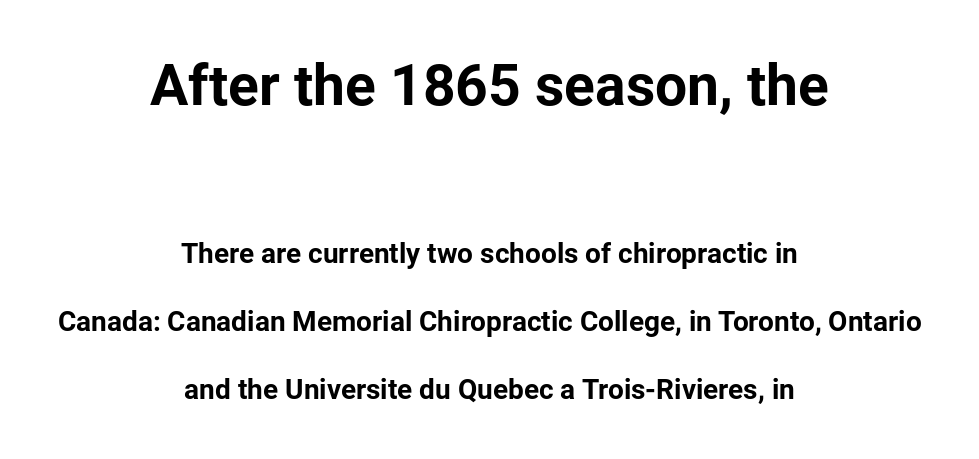
There is no visible air inserted between adjacent glyphs. A centered setting, common on invitations and titles, is used for this passage. The more generous point size was reserved for the upper chunk. Notice the wide empty band between every row — that's loose leading.
